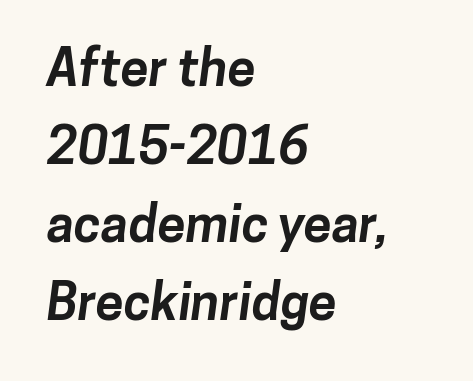
{"serif": "no", "bold": "yes", "weight": "bold", "width": "normal", "stroke_contrast": "low", "x_height": "medium", "monospaced": "no", "underline": "no", "align": "left", "line_spacing": "normal", "line_spacing_ratio": 1.53, "letter_spacing": "normal", "letter_spacing_em": 0.0, "glyph_px": 51}
